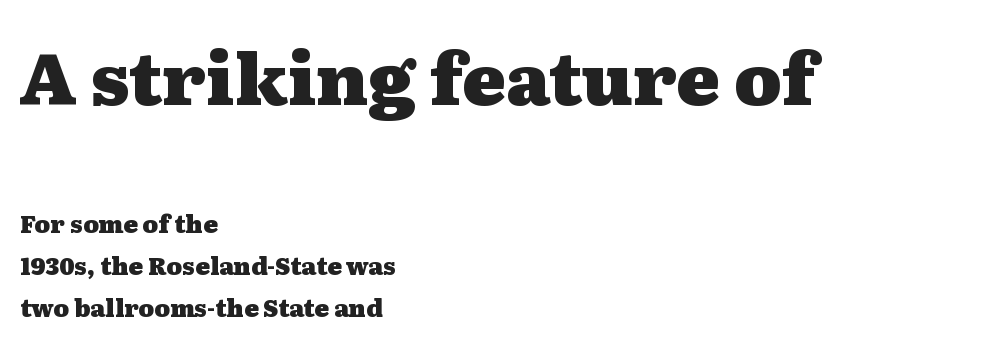
{"serif": "yes", "italic": "no", "bold": "yes", "weight": "heavy", "width": "wide", "stroke_contrast": "medium", "x_height": "medium", "monospaced": "no", "underline": "no", "align": "left", "line_spacing_ratio": 1.75, "letter_spacing": "normal", "letter_spacing_em": 0.0, "larger_block": "first", "size_ratio": 3.0, "glyph_px": 72}
